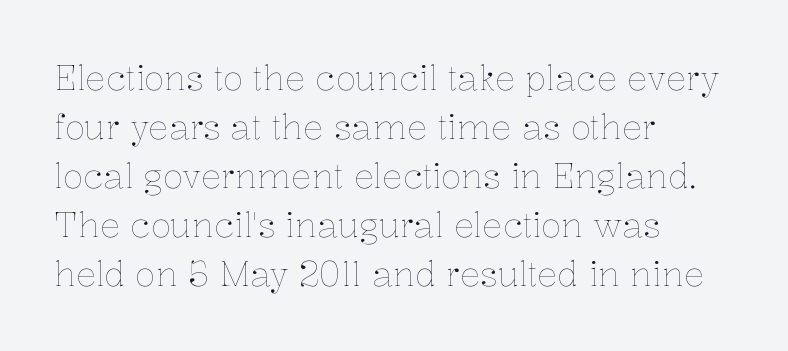
Q: Is the text bold? A: No.
Q: Is the text italic (slanted)? A: No, it is upright.
Q: Is the text underlined? A: No.
Q: How is the paragraph aligned? A: Left-aligned.
Q: Is the spacing between letters normal or unusually wide? A: Normal.
Q: Is the spacing between lines tight, normal or loose? A: Normal.
Q: Width (condensed, normal, or wide)? A: Normal.
Q: Stroke contrast? A: Low.
Q: x-height? A: Medium.
Q: Monospaced? A: No.
